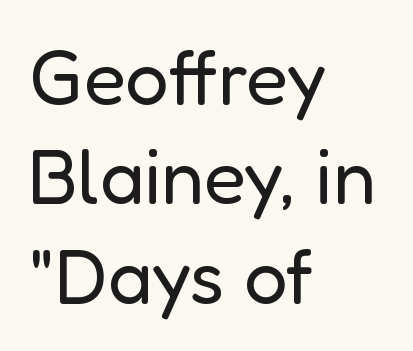
Q: Is the text bold? A: No.
Q: Is the text italic (slanted)? A: No, it is upright.
Q: Is the typeface a serif or a sans-serif typeface? A: Sans-serif.
Q: Is the text underlined? A: No.
Q: How is the paragraph aligned? A: Left-aligned.
Q: Is the spacing between letters normal or unusually wide? A: Normal.
Q: Is the spacing between lines tight, normal or loose? A: Normal.
Q: Width (condensed, normal, or wide)? A: Normal.
Q: Stroke contrast? A: Low.
Q: x-height? A: Medium.
Q: Monospaced? A: No.
